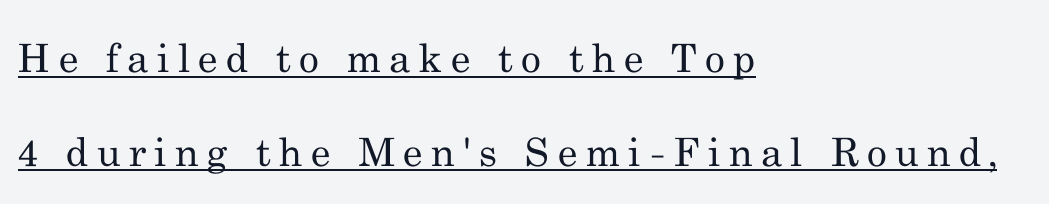
{"serif": "yes", "italic": "no", "bold": "no", "weight": "regular", "width": "normal", "stroke_contrast": "medium", "x_height": "small", "monospaced": "no", "underline": "yes", "align": "left", "line_spacing": "loose", "line_spacing_ratio": 2.4, "letter_spacing": "wide", "letter_spacing_em": 0.21, "glyph_px": 39}
